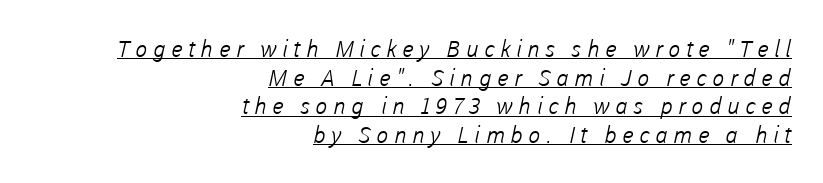
The image shows 23 px text type; set right-aligned, normal line spacing (1.25x), unusually wide letter spacing (+0.24 em), underlined.
